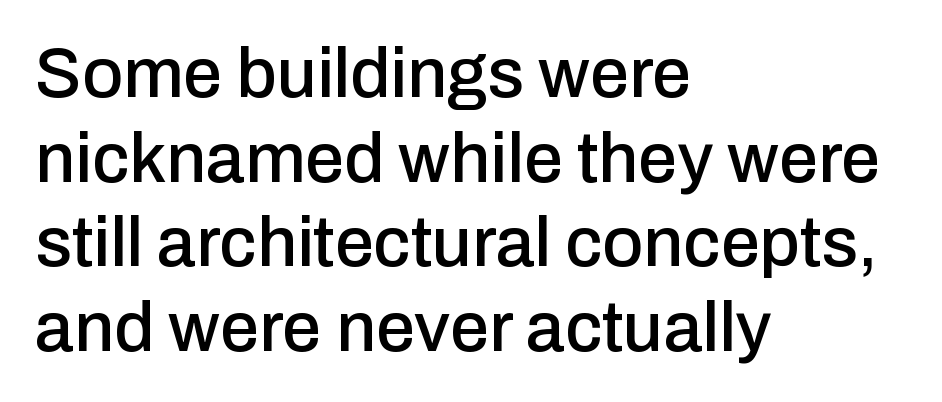
Q: Is the text italic (slanted)? A: No, it is upright.
Q: Is the typeface a serif or a sans-serif typeface? A: Sans-serif.
Q: Is the text underlined? A: No.
Q: How is the paragraph aligned? A: Left-aligned.
Q: Is the spacing between letters normal or unusually wide? A: Normal.
Q: Width (condensed, normal, or wide)? A: Normal.
Q: Stroke contrast? A: Low.
Q: x-height? A: Medium.
Q: Monospaced? A: No.
